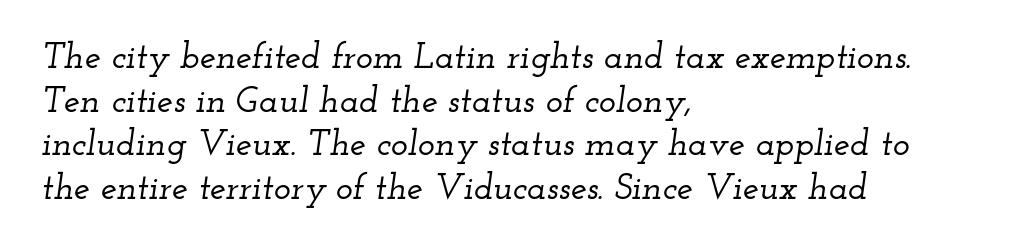
{"serif": "yes", "italic": "yes", "lean": "right", "slant_degrees": 12, "width": "wide", "stroke_contrast": "low", "x_height": "small", "monospaced": "no", "underline": "no", "align": "left", "line_spacing_ratio": 1.21, "letter_spacing": "normal", "letter_spacing_em": 0.0, "glyph_px": 36}
